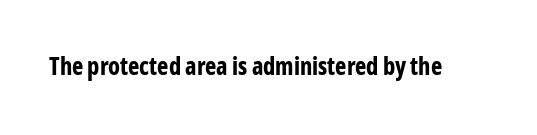
What stands out about the letter spacing? Nothing — it is the standard amount. Upright lettering throughout. Bold? Absolutely — the strokes are thick and heavy. The glyphs are unaccompanied by any horizontal stroke below them.
